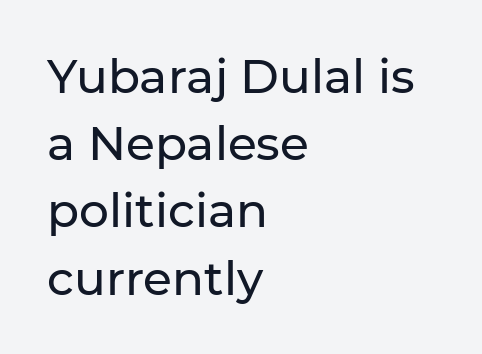
{"serif": "no", "italic": "no", "width": "normal", "stroke_contrast": "low", "x_height": "medium", "monospaced": "no", "underline": "no", "align": "left", "line_spacing": "normal", "line_spacing_ratio": 1.43, "letter_spacing": "normal", "letter_spacing_em": 0.0, "glyph_px": 47}
